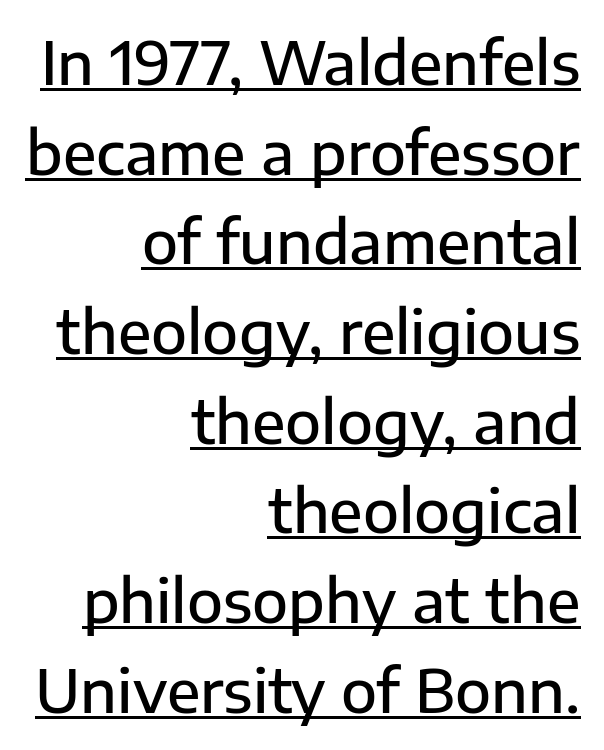
Each line of the rendering has a horizontal stroke beneath the glyphs. The space between consecutive lines is moderate. The lines in this sample share a right terminus and differ only in where they begin. The font family rendered here belongs to the sans-serif group. The letters are semibold — heavier than regular but short of a full bold.
